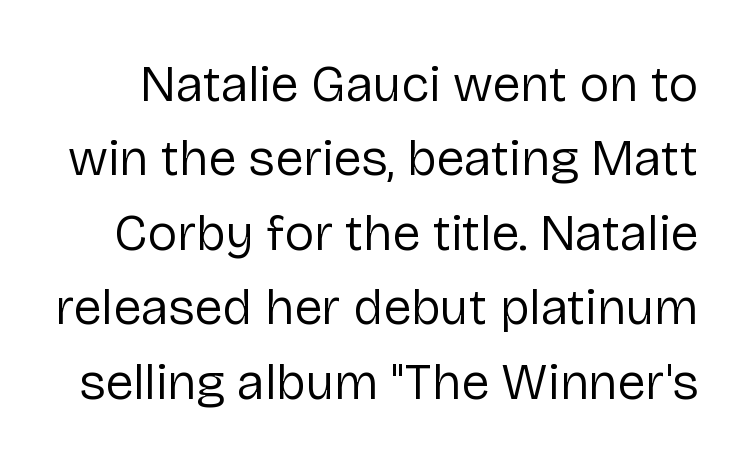
Q: Is the text bold? A: No.
Q: Is the text italic (slanted)? A: No, it is upright.
Q: Is the typeface a serif or a sans-serif typeface? A: Sans-serif.
Q: Is the text underlined? A: No.
Q: Is the spacing between letters normal or unusually wide? A: Normal.
Q: Is the spacing between lines tight, normal or loose? A: Normal.
Q: Width (condensed, normal, or wide)? A: Normal.
Q: Stroke contrast? A: Low.
Q: x-height? A: Medium.
Q: Monospaced? A: No.
